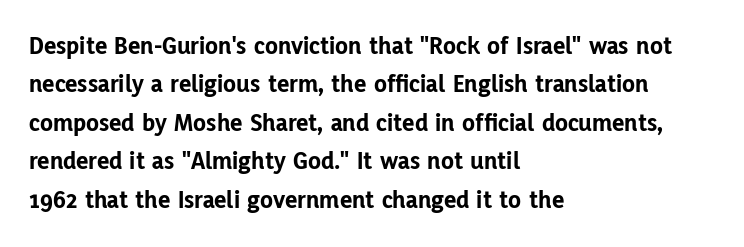
A typesetter would mark this as roman, not italic. Rule under the text: the space is simply empty. Layout note: lines flush left. The designer left line spacing at the default. What weight is shown? A full bold with thick strokes. This sample uses plain, unmodified letter spacing.
